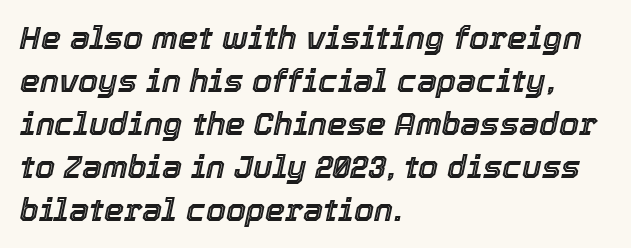
Spacing verdict: proportional, widths tailored to each character. The rows are spaced the way most documents space them. A student would call this left alignment; a typographer would say flush left, rag right. Emphasis-style slanted type is in use.
